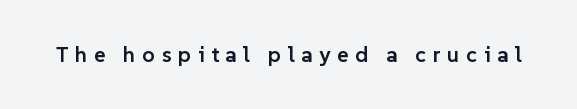
Q: Is the text bold? A: Semi-bold.
Q: Is the text italic (slanted)? A: No, it is upright.
Q: Is the text underlined? A: No.
Q: Is the spacing between letters normal or unusually wide? A: Unusually wide.
